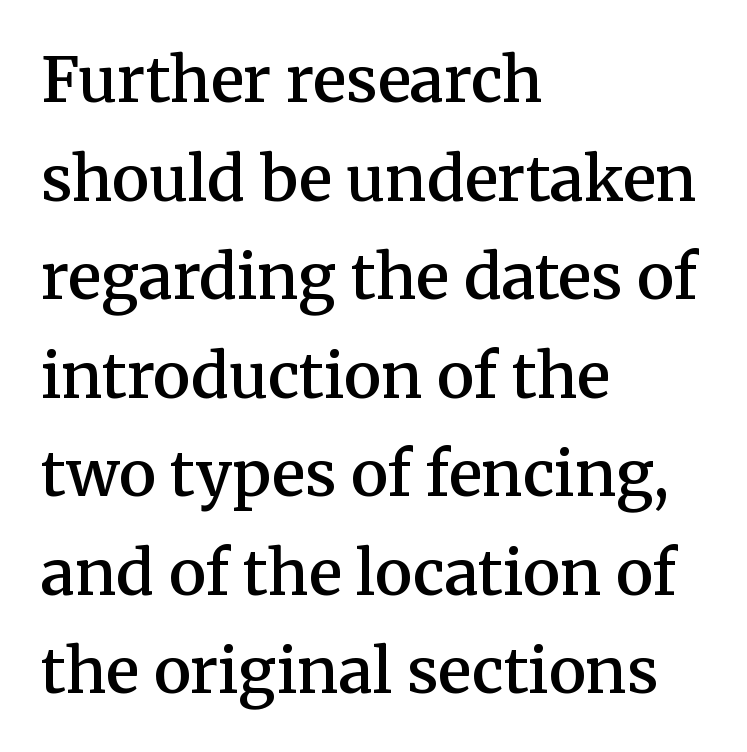
The image shows 62 px semibold serif type, upright; set left-aligned, normal line spacing (1.59x), normal letter spacing, not underlined; medium stroke contrast and a medium x-height.
